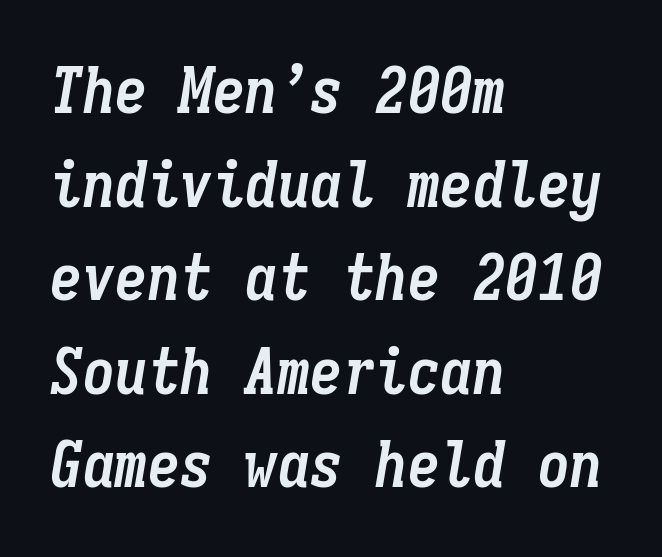
This sample has the even, mechanical cadence of fixed-width lettering. The glyphs are unaccompanied by any horizontal stroke below them. Compared with ordinary roman type, these characters are visibly tilted. Reading down the block, your eye returns to a fixed left position each line. These words are printed bold, with thick strokes throughout. Summary of vertical rhythm: regular, with standard interline spacing.
